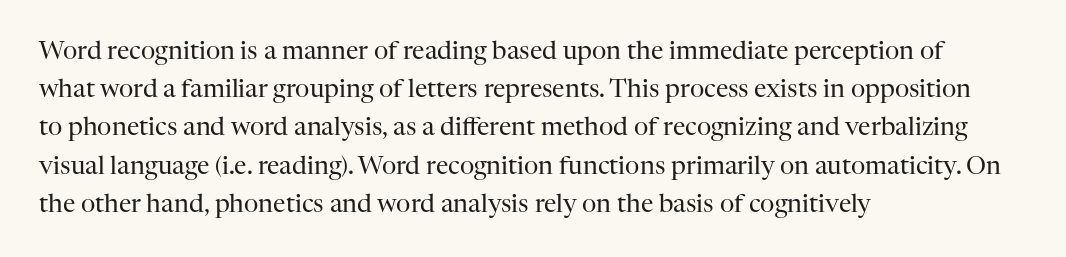
The image shows 25 px text type, upright; set left-aligned, normal line spacing (1.53x), normal letter spacing, not underlined.
